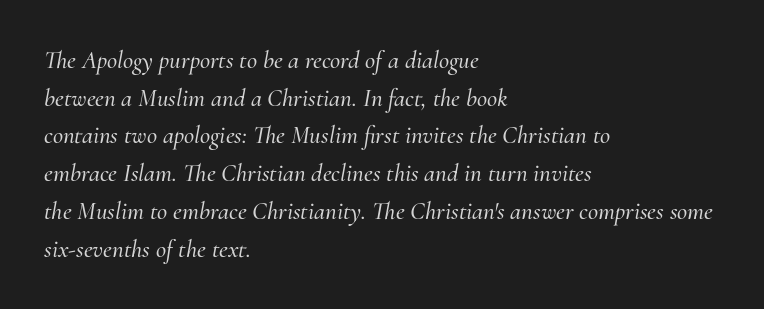
{"italic": "yes", "lean": "right", "slant_degrees": 10, "underline": "no", "align": "left", "line_spacing": "normal", "line_spacing_ratio": 1.51, "letter_spacing": "normal", "letter_spacing_em": 0.0, "glyph_px": 25}
